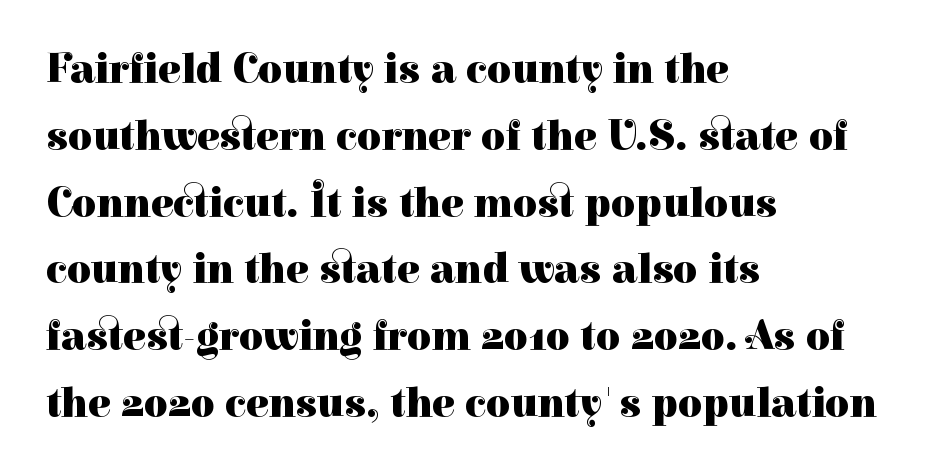
{"serif": "yes", "italic": "no", "bold": "yes", "weight": "heavy", "width": "normal", "stroke_contrast": "high", "x_height": "medium", "monospaced": "no", "underline": "no", "align": "left", "line_spacing": "normal", "line_spacing_ratio": 1.59, "letter_spacing": "normal", "letter_spacing_em": 0.0, "glyph_px": 42}
